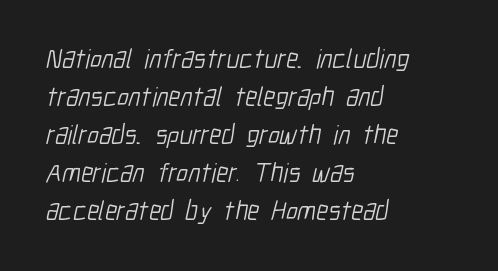
{"bold": "no", "underline": "no", "align": "left", "line_spacing": "normal", "line_spacing_ratio": 1.41, "letter_spacing": "normal", "letter_spacing_em": 0.0, "glyph_px": 27}
